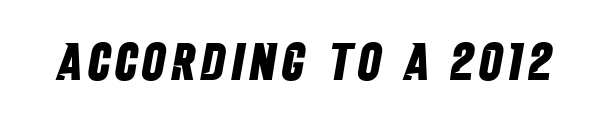
Q: Is the text bold? A: Yes.
Q: Is the typeface a serif or a sans-serif typeface? A: Sans-serif.
Q: Is the text underlined? A: No.
Q: Width (condensed, normal, or wide)? A: Condensed.
Q: Stroke contrast? A: Low.
Q: x-height? A: Large.
Q: Monospaced? A: No.
